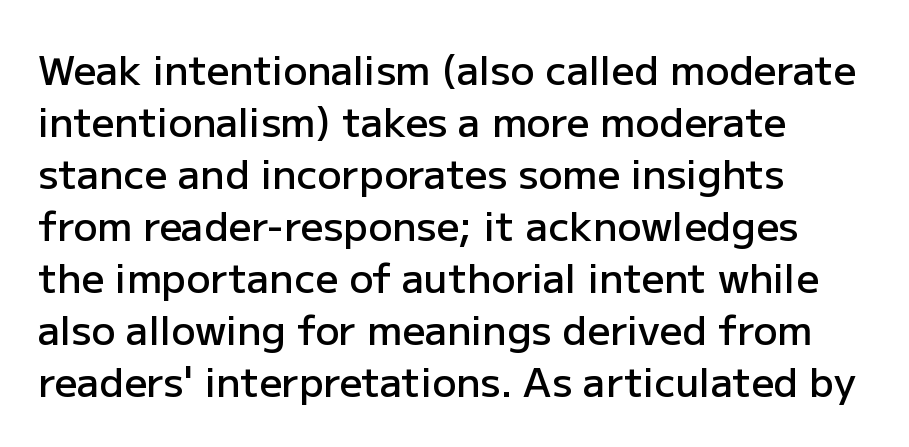
Q: Is the text bold? A: Semi-bold.
Q: Is the text italic (slanted)? A: No, it is upright.
Q: Is the typeface a serif or a sans-serif typeface? A: Sans-serif.
Q: Is the text underlined? A: No.
Q: How is the paragraph aligned? A: Left-aligned.
Q: Is the spacing between letters normal or unusually wide? A: Normal.
Q: Is the spacing between lines tight, normal or loose? A: Normal.
Q: Width (condensed, normal, or wide)? A: Normal.
Q: Stroke contrast? A: Low.
Q: x-height? A: Medium.
Q: Monospaced? A: No.
